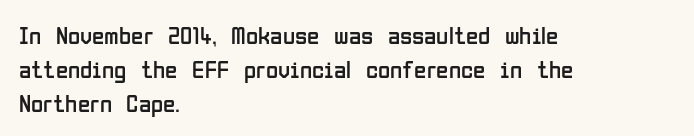
Q: Is the text bold? A: No.
Q: Is the text italic (slanted)? A: No, it is upright.
Q: Is the text underlined? A: No.
Q: How is the paragraph aligned? A: Left-aligned.
Q: Is the spacing between letters normal or unusually wide? A: Normal.
Q: Is the spacing between lines tight, normal or loose? A: Normal.
